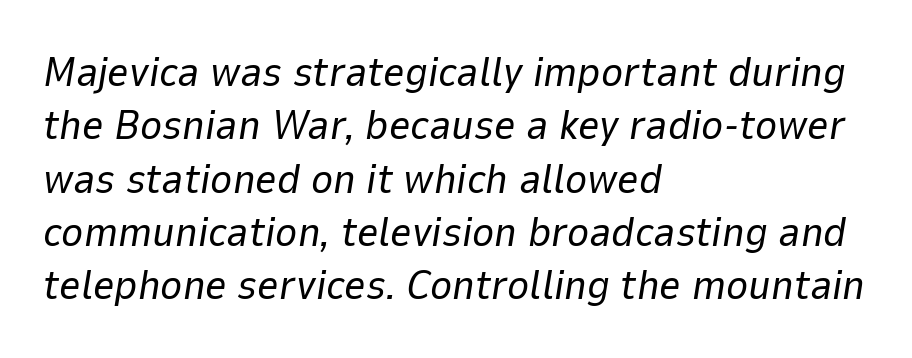
The image shows 42 px regular-weight type, italic (leaning right); set left-aligned, normal line spacing (1.27x), normal letter spacing, not underlined; low stroke contrast and a medium x-height.
